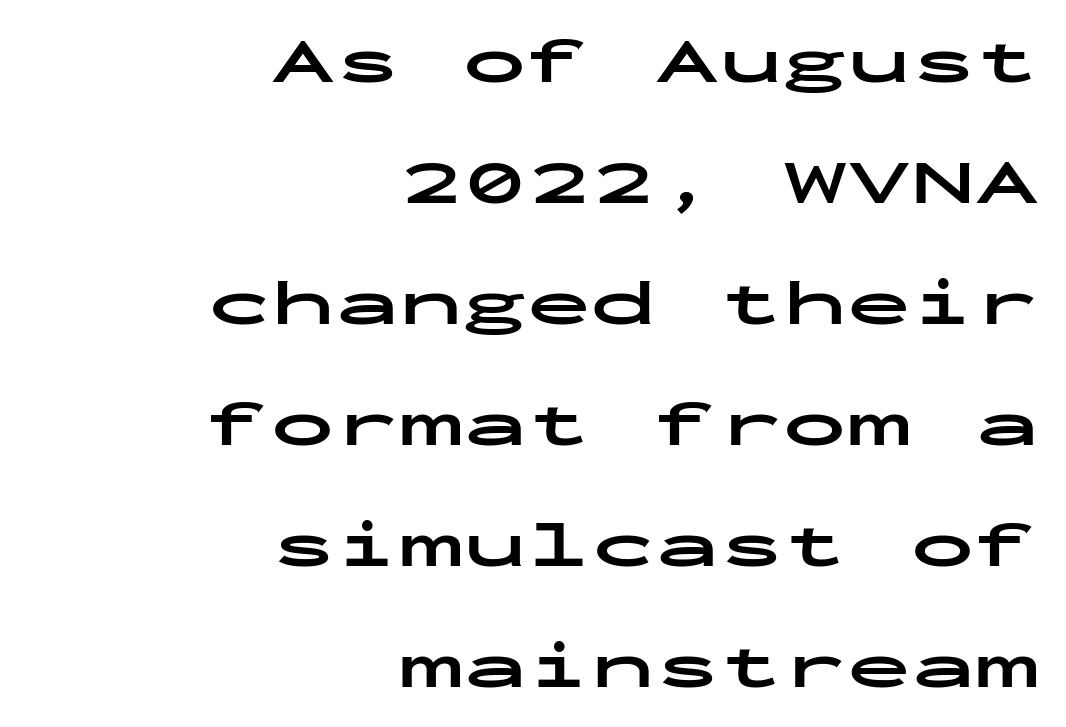
Q: Is the text bold? A: Yes.
Q: Is the text italic (slanted)? A: No, it is upright.
Q: Is the typeface a serif or a sans-serif typeface? A: Sans-serif.
Q: Is the text underlined? A: No.
Q: How is the paragraph aligned? A: Right-aligned.
Q: Is the spacing between letters normal or unusually wide? A: Normal.
Q: Width (condensed, normal, or wide)? A: Wide.
Q: Stroke contrast? A: Low.
Q: x-height? A: Medium.
Q: Monospaced? A: Yes.
